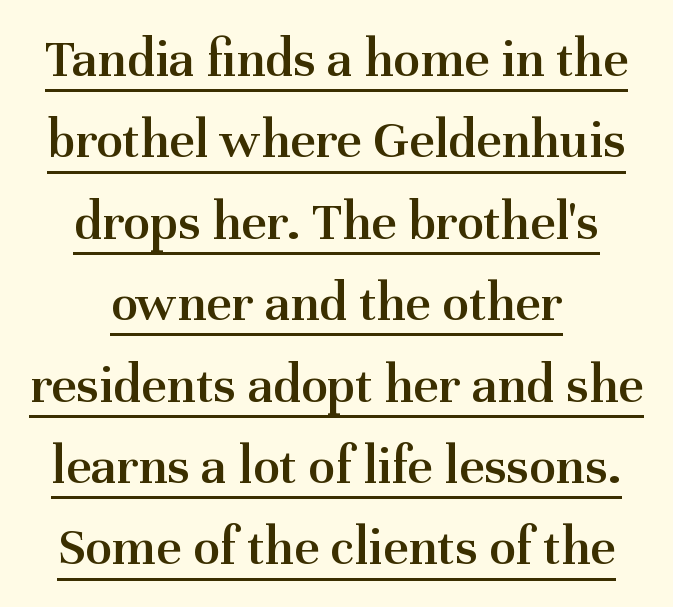
{"serif": "yes", "italic": "no", "bold": "semi", "weight": "semibold", "width": "normal", "stroke_contrast": "medium", "x_height": "medium", "monospaced": "no", "underline": "yes", "align": "center", "line_spacing": "normal", "line_spacing_ratio": 1.48, "letter_spacing": "normal", "letter_spacing_em": 0.0, "glyph_px": 55}
